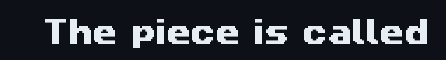
Q: Is the typeface a serif or a sans-serif typeface? A: Sans-serif.
Q: Is the text underlined? A: No.
Q: Is the spacing between letters normal or unusually wide? A: Normal.
Q: Width (condensed, normal, or wide)? A: Wide.
Q: Stroke contrast? A: Medium.
Q: x-height? A: Medium.
Q: Monospaced? A: No.
